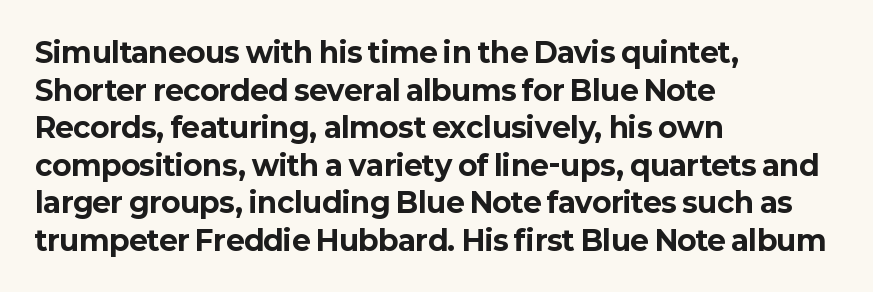
The foot of each line stays bare and open. The text was rendered using a sans face with plain stroke endings. The letters advance in unequal steps, a hallmark of proportional type. Casual observation: everything's shoved over to the left. Regarding leading, the lines here are spaced in the standard way. Nope, not italic — everything's standing straight.
